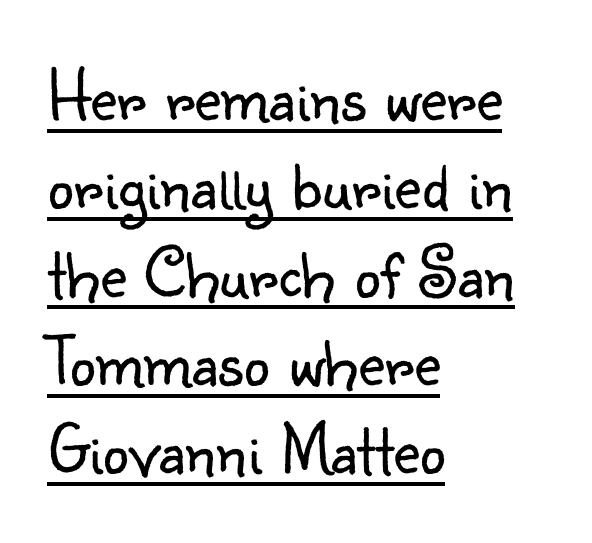
{"serif": "no", "italic": "no", "bold": "no", "weight": "light", "width": "normal", "stroke_contrast": "low", "x_height": "small", "monospaced": "no", "underline": "yes", "align": "left", "line_spacing_ratio": 1.21, "letter_spacing": "normal", "letter_spacing_em": 0.0, "glyph_px": 73}
